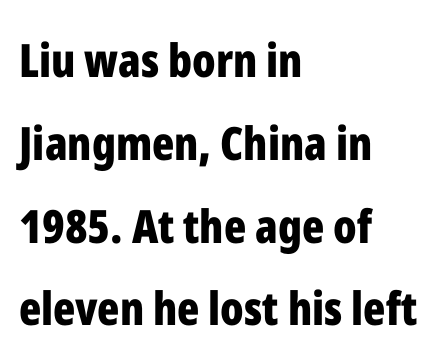
The image shows 46 px bold, condensed sans-serif type, upright; set left-aligned, line spacing 1.8x, normal letter spacing, not underlined; low stroke contrast and a medium x-height.
